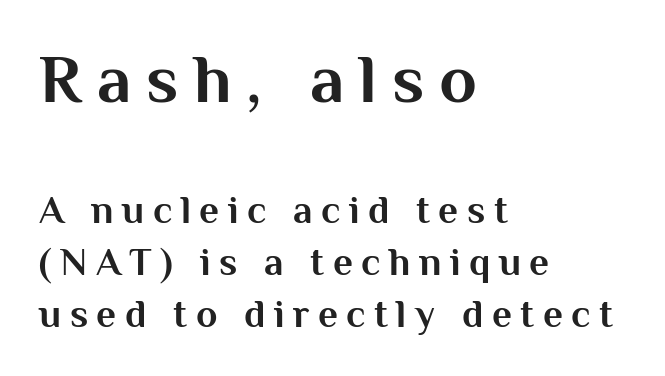
A classic flush-left, rag-right setting is used for this passage. Note: no serifs on the glyphs. Summary of vertical rhythm: regular, with standard interline spacing. Display-style spreading of the glyphs; the letterfit is very open. Does the weight exceed regular? Yes, all the way to bold. If you squint, the top block still reads clearly — it's the larger of the two.
